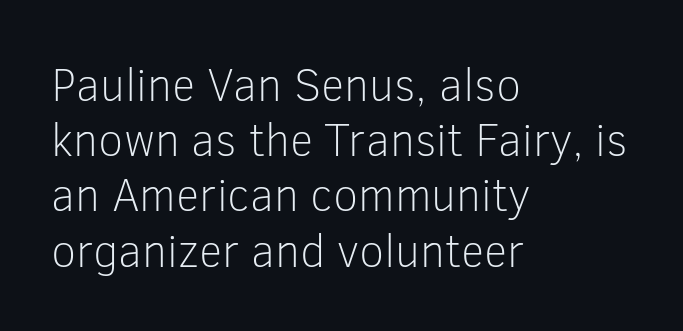
Each stroke keeps to a modest, everyday thickness or less. In terms of letterspacing, this is plain default setting. Do the characters align in a grid? No, the font is proportional. Italic? Not at all — the glyphs are vertical. This sample uses a sans-serif face. The rag falls on the right side of this text block.
